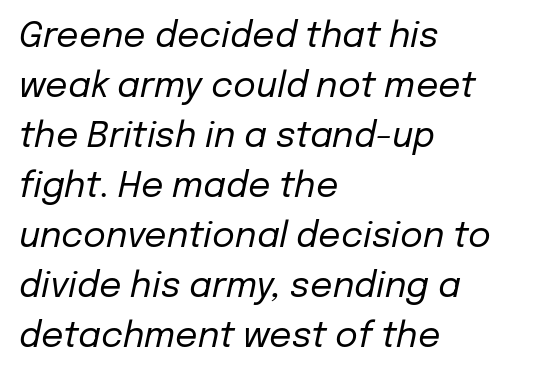
The image shows 35 px regular-weight type, italic (leaning right); set left-aligned, normal line spacing (1.43x), normal letter spacing, not underlined; low stroke contrast and a medium x-height.
